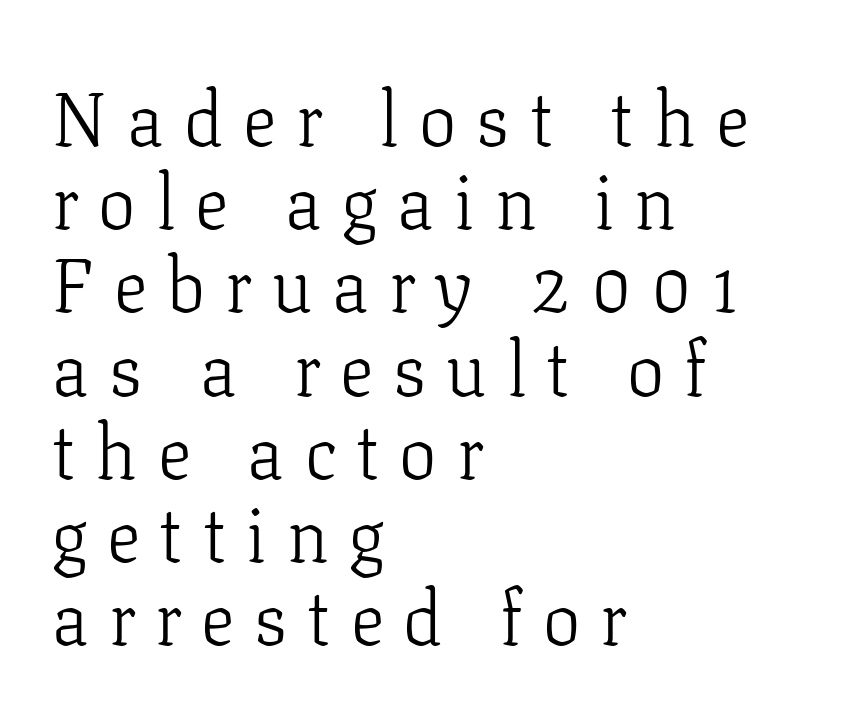
Every row of glyphs begins at an identical x-position on the left. Spacing verdict: proportional, widths tailored to each character. Check where the strokes stop: tiny serifs finish them off. Does the lettering tilt? It doesn't — this is upright.
